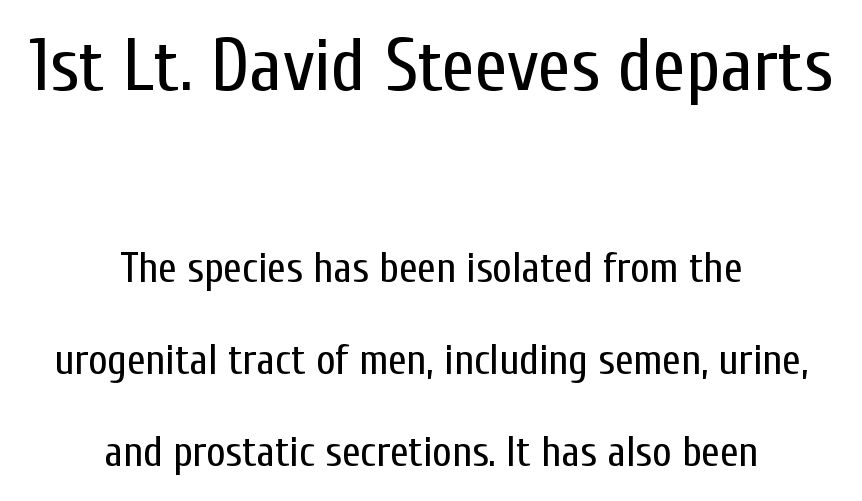
Q: Is the text bold? A: No.
Q: Is the text italic (slanted)? A: No, it is upright.
Q: Is the typeface a serif or a sans-serif typeface? A: Sans-serif.
Q: Is the text underlined? A: No.
Q: How is the paragraph aligned? A: Centered.
Q: Is the spacing between letters normal or unusually wide? A: Normal.
Q: Is the spacing between lines tight, normal or loose? A: Loose.
Q: Which block of text is set in a larger size, the first (top) or the second (bottom)? A: The first (top) one.
Q: Width (condensed, normal, or wide)? A: Condensed.
Q: Stroke contrast? A: Low.
Q: x-height? A: Medium.
Q: Monospaced? A: No.
